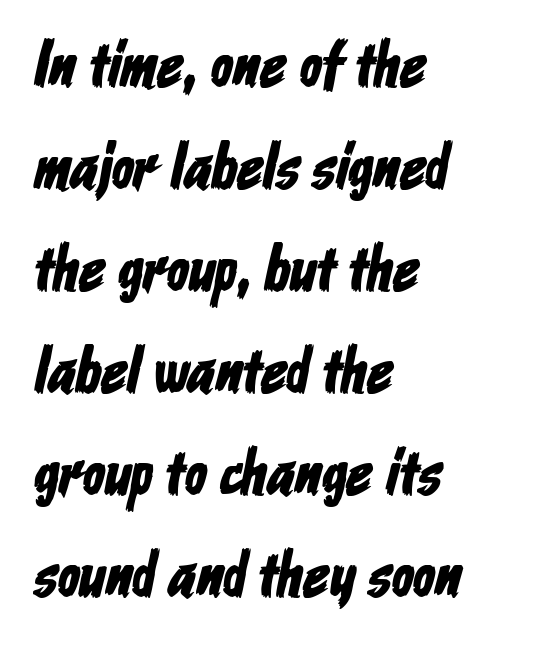
{"serif": "no", "width": "condensed", "stroke_contrast": "low", "x_height": "medium", "monospaced": "no", "underline": "no", "align": "left", "line_spacing": "normal", "line_spacing_ratio": 1.57, "letter_spacing": "normal", "letter_spacing_em": 0.0, "glyph_px": 65}
